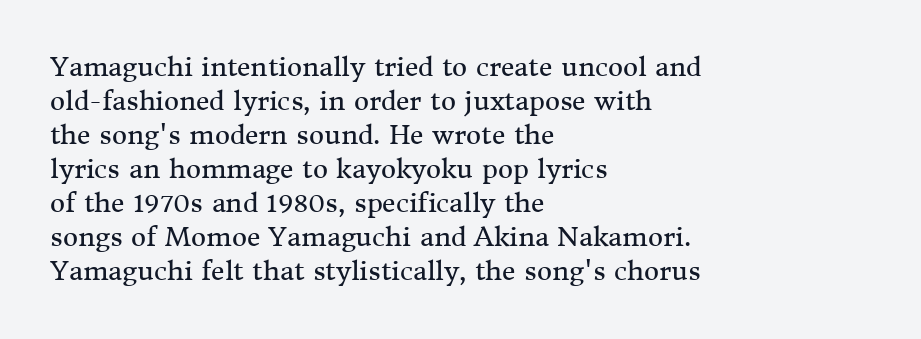
{"italic": "no", "bold": "no", "underline": "no", "align": "left", "line_spacing": "normal", "line_spacing_ratio": 1.31, "letter_spacing": "normal", "letter_spacing_em": 0.0, "glyph_px": 26}
